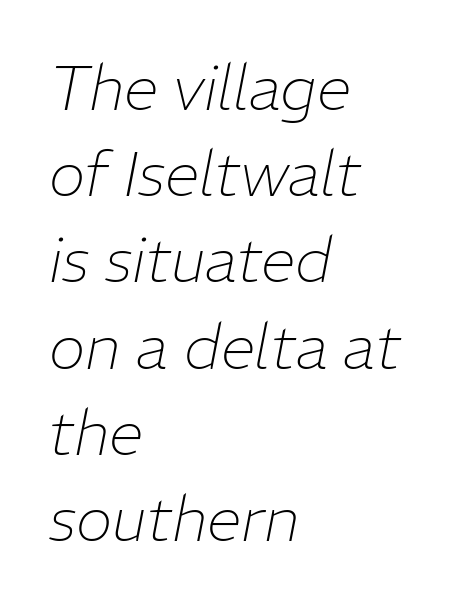
The vertical gap from one line to the next is medium. Nobody touched the tracking dial on this one. The paragraph has a hard left edge and a soft right edge. There's an unmistakable incline to the writing here. Type without underlining.
